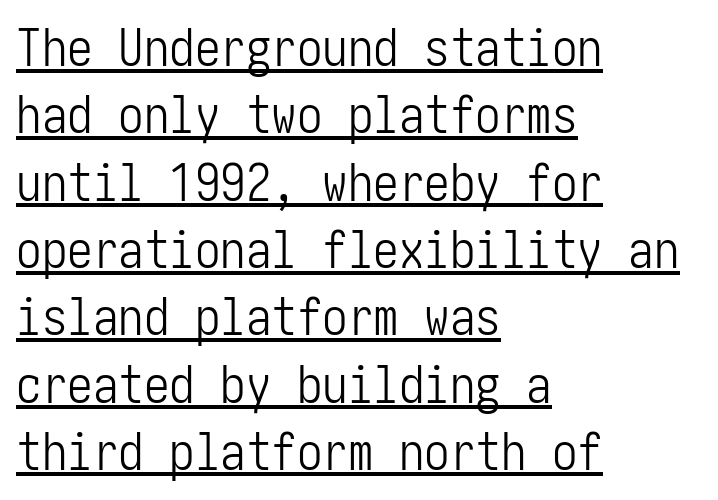
Q: Is the text bold? A: No.
Q: Is the text italic (slanted)? A: No, it is upright.
Q: Is the typeface a serif or a sans-serif typeface? A: Sans-serif.
Q: Is the text underlined? A: Yes.
Q: How is the paragraph aligned? A: Left-aligned.
Q: Is the spacing between letters normal or unusually wide? A: Normal.
Q: Is the spacing between lines tight, normal or loose? A: Normal.
Q: Width (condensed, normal, or wide)? A: Condensed.
Q: Stroke contrast? A: Low.
Q: x-height? A: Medium.
